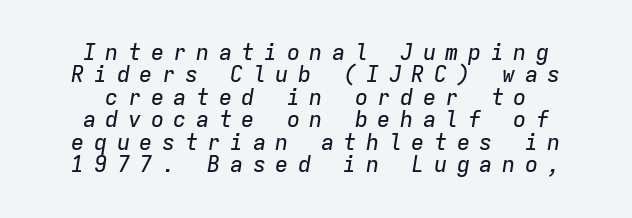
Line starts and ends both wander, symmetrically. Underline: absent. Is the letter spacing exaggerated? Yes — the characters are pushed far apart. The text carries the slant typical of an italic or oblique font.
